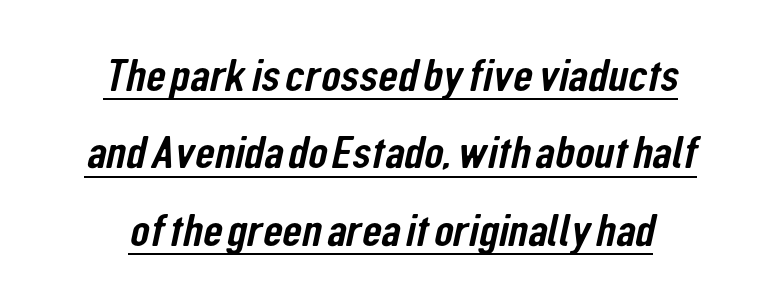
The image shows 45 px condensed sans-serif type; set line spacing 1.72x, normal letter spacing, underlined; low stroke contrast and a medium x-height.
